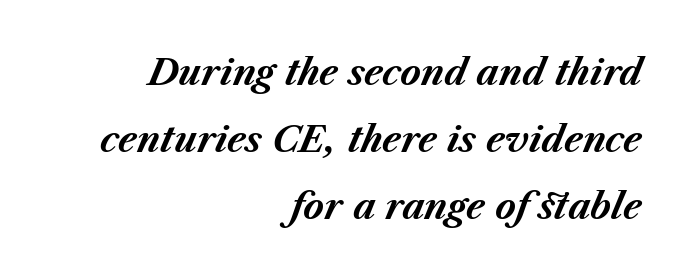
Q: Is the text bold? A: Yes.
Q: Is the text italic (slanted)? A: Yes, it leans right by about 23 degrees.
Q: Is the text underlined? A: No.
Q: How is the paragraph aligned? A: Right-aligned.
Q: Is the spacing between letters normal or unusually wide? A: Normal.
Q: Is the spacing between lines tight, normal or loose? A: Loose.
Q: Width (condensed, normal, or wide)? A: Normal.
Q: Stroke contrast? A: Medium.
Q: x-height? A: Medium.
Q: Monospaced? A: No.
